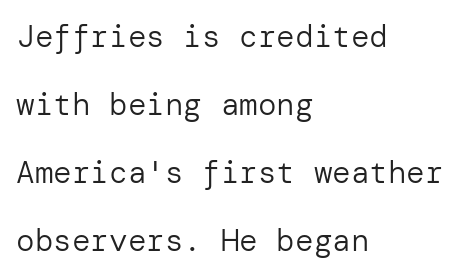
{"serif": "no", "italic": "no", "bold": "no", "weight": "regular", "width": "normal", "stroke_contrast": "low", "x_height": "medium", "underline": "no", "align": "left", "line_spacing": "loose", "line_spacing_ratio": 2.19, "letter_spacing": "normal", "letter_spacing_em": 0.0, "glyph_px": 31}
